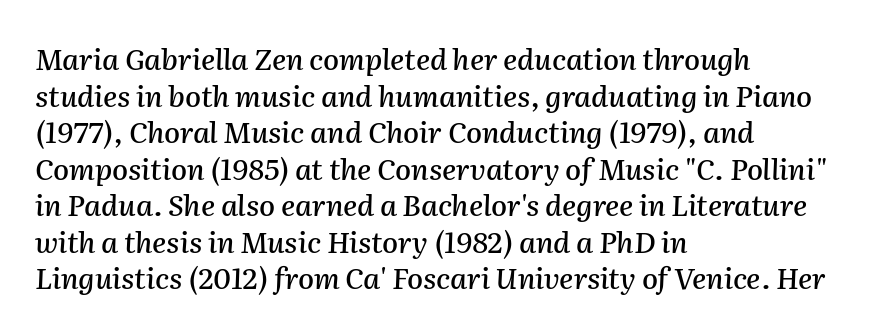
The image shows 29 px text type, italic (leaning right); set left-aligned, normal line spacing (1.26x), normal letter spacing, not underlined; medium stroke contrast and a medium x-height.
